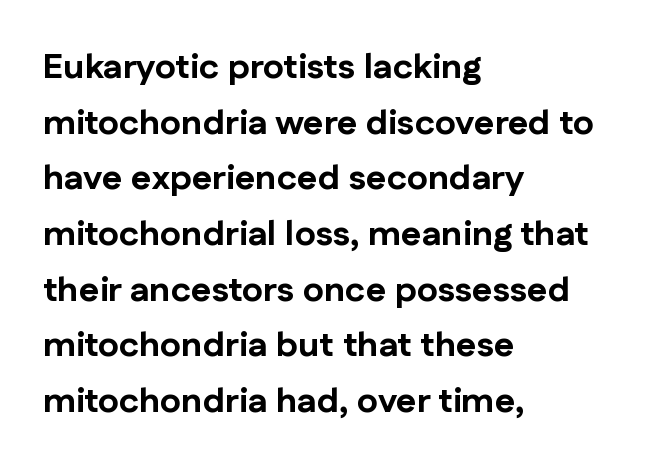
This sample has the flowing, uneven cadence of proportional lettering. The strokes are fattened all the way to bold. Here the glyphs are tracked normally, forming tight word shapes. Just letters on the line, the space beneath them empty. Regarding leading, the lines here are spaced in the standard way.
